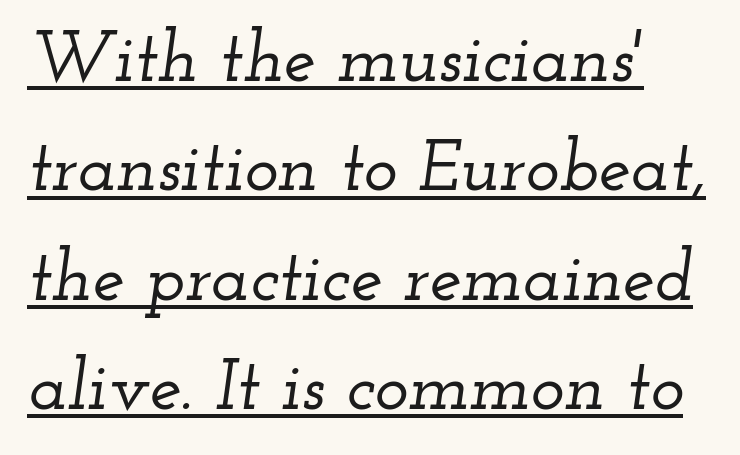
The image shows 72 px wide serif type, italic (leaning right); set left-aligned, normal line spacing (1.52x), normal letter spacing, underlined; low stroke contrast and a small x-height.
